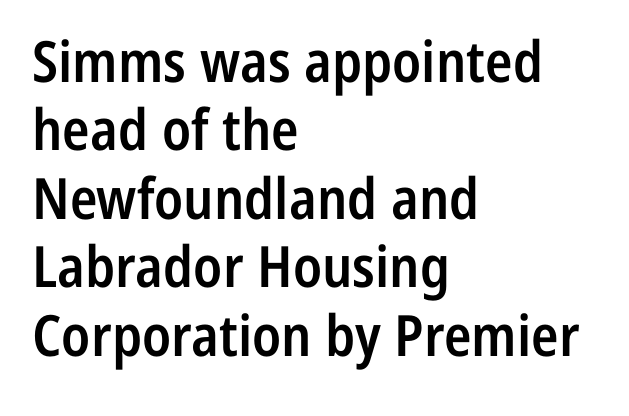
Q: Is the text bold? A: Semi-bold.
Q: Is the text italic (slanted)? A: No, it is upright.
Q: Is the typeface a serif or a sans-serif typeface? A: Sans-serif.
Q: Is the text underlined? A: No.
Q: How is the paragraph aligned? A: Left-aligned.
Q: Is the spacing between letters normal or unusually wide? A: Normal.
Q: Width (condensed, normal, or wide)? A: Condensed.
Q: Stroke contrast? A: Low.
Q: x-height? A: Medium.
Q: Monospaced? A: No.
